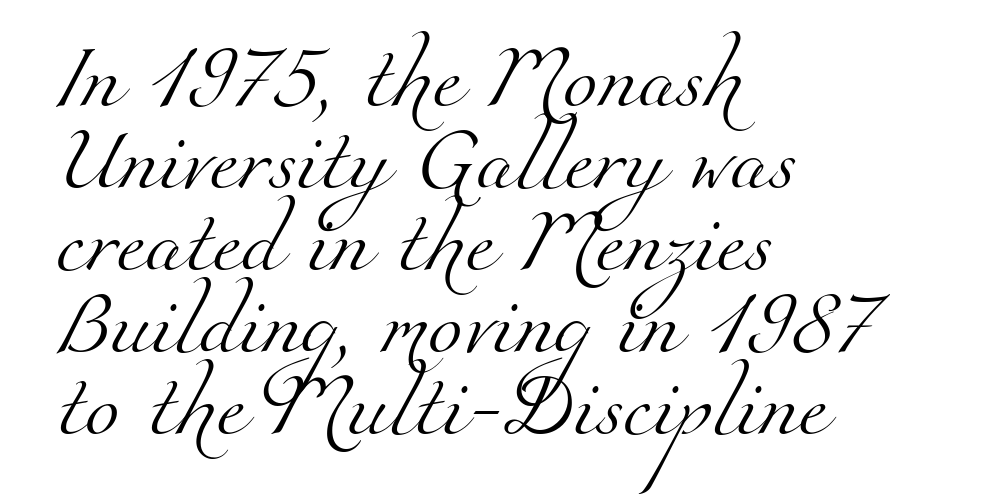
Line spacing here is normal. The strip under each line holds only bare page. Stems here are at most as thick as an everyday book face. The line texture is even and compact thanks to regular tracking. Notice how the passage keeps a crisp vertical edge on the left only. Look at the bottom of the vertical strokes: they flare into serifs here.
